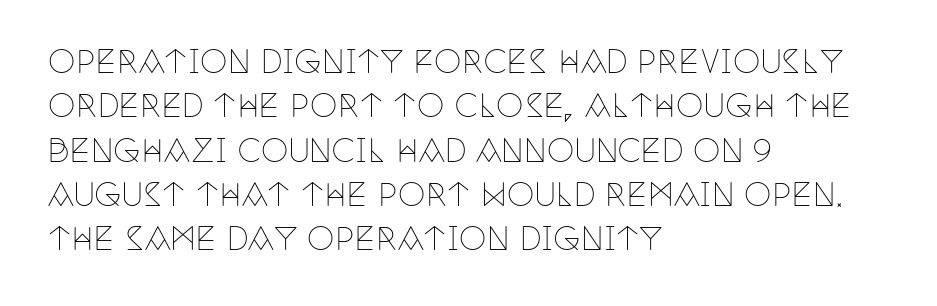
The image shows 31 px thin, condensed serif type, upright; set left-aligned, normal line spacing (1.43x), normal letter spacing, not underlined; low stroke contrast and a large x-height.
